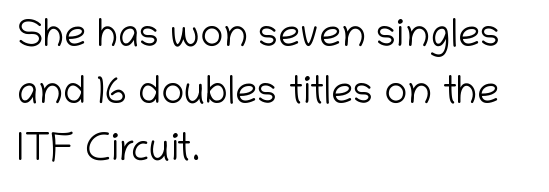
{"serif": "no", "italic": "no", "bold": "no", "weight": "light", "width": "normal", "stroke_contrast": "low", "x_height": "medium", "monospaced": "no", "underline": "no", "align": "left", "line_spacing": "normal", "line_spacing_ratio": 1.46, "letter_spacing": "normal", "letter_spacing_em": 0.0, "glyph_px": 39}
